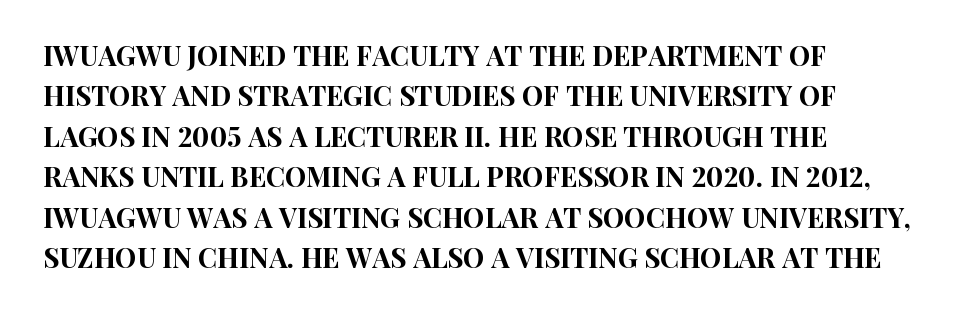
{"italic": "no", "underline": "no", "align": "left", "line_spacing": "normal", "line_spacing_ratio": 1.5, "letter_spacing": "normal", "letter_spacing_em": 0.0, "glyph_px": 27}
